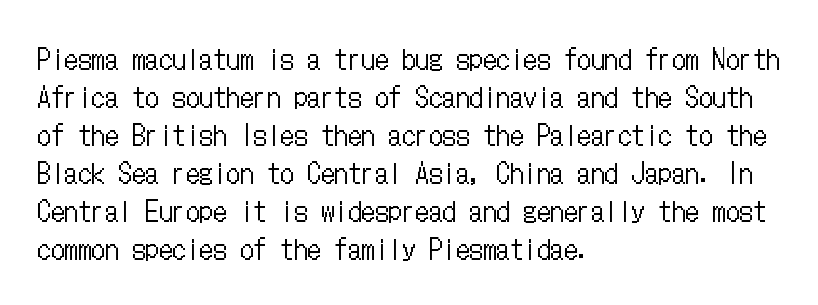
Q: Is the text bold? A: No.
Q: Is the text italic (slanted)? A: No, it is upright.
Q: Is the text underlined? A: No.
Q: How is the paragraph aligned? A: Left-aligned.
Q: Is the spacing between letters normal or unusually wide? A: Normal.
Q: Is the spacing between lines tight, normal or loose? A: Normal.
